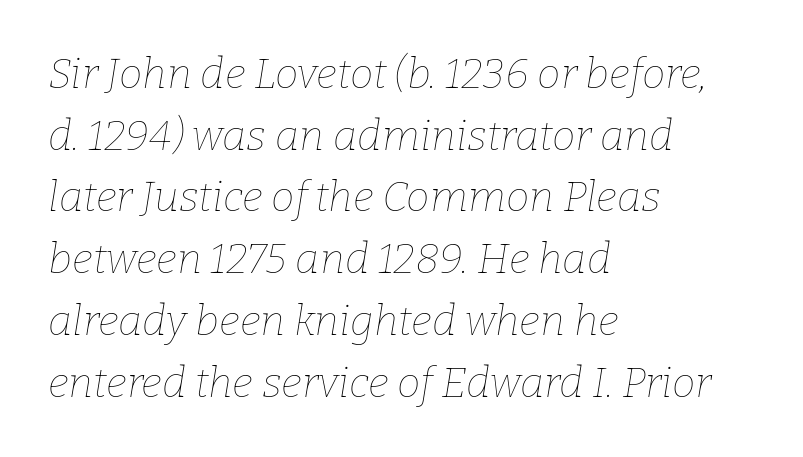
Q: Is the text bold? A: No.
Q: Is the text italic (slanted)? A: Yes, it leans right by about 9 degrees.
Q: Is the text underlined? A: No.
Q: How is the paragraph aligned? A: Left-aligned.
Q: Is the spacing between letters normal or unusually wide? A: Normal.
Q: Is the spacing between lines tight, normal or loose? A: Normal.
Q: Width (condensed, normal, or wide)? A: Normal.
Q: Stroke contrast? A: Low.
Q: x-height? A: Medium.
Q: Monospaced? A: No.
